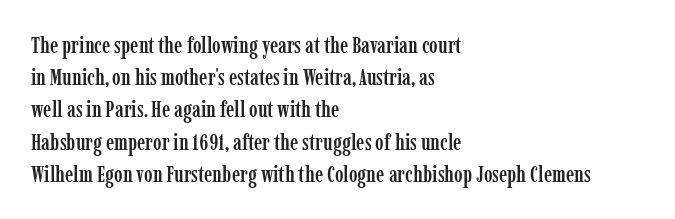
Does the leading feel generous? No, just average. The paragraph shown leans on its left margin. The string is rendered with underlining switched off. Here the glyphs are tracked normally, forming tight word shapes. The font's upright variant was chosen for this text.
